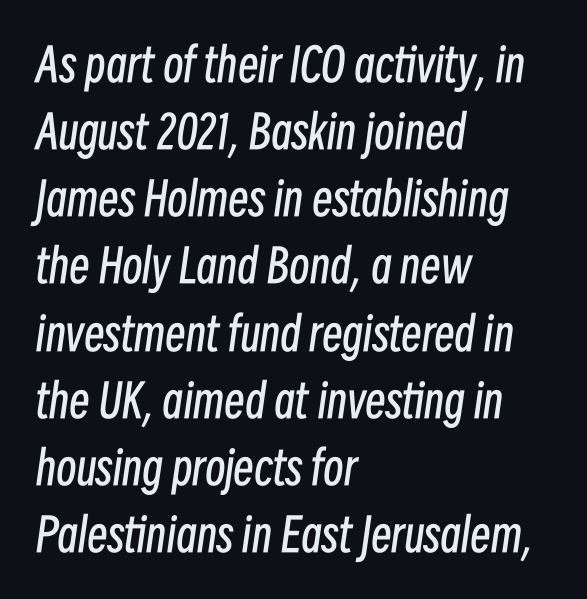
The image shows 46 px regular-weight, condensed type, italic (leaning right); set left-aligned, normal line spacing (1.46x), normal letter spacing, not underlined; low stroke contrast and a medium x-height.
